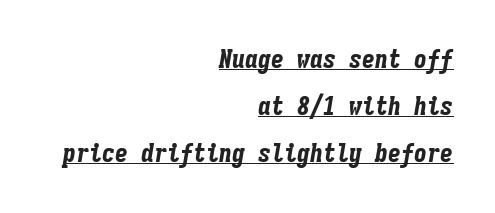
Students, observe the line beneath the letters — that is underlining. Italic? Definitely — the glyphs are oblique. The gaps between neighbouring characters are ordinary and unremarkable. The ragged edge is on the left, which tells us the setting is flush right.
